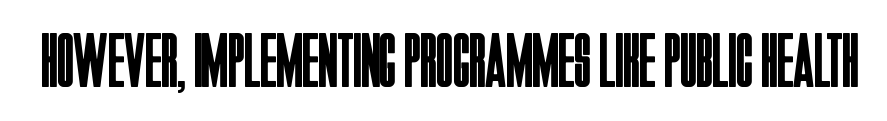
Q: Is the text bold? A: No.
Q: Is the text italic (slanted)? A: No, it is upright.
Q: Is the typeface a serif or a sans-serif typeface? A: Sans-serif.
Q: Is the text underlined? A: No.
Q: Is the spacing between letters normal or unusually wide? A: Normal.
Q: Width (condensed, normal, or wide)? A: Condensed.
Q: Stroke contrast? A: Low.
Q: x-height? A: Large.
Q: Monospaced? A: No.
